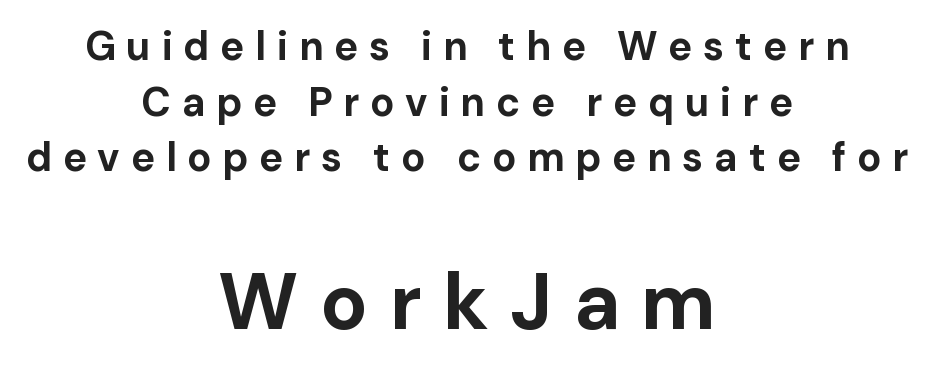
The image shows 79 px bold sans-serif type, upright; set centered, normal line spacing (1.39x), unusually wide letter spacing (+0.27 em), not underlined; the second (bottom) block is 1.98x larger; low stroke contrast and a medium x-height.
